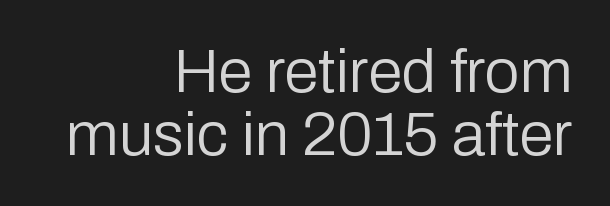
Font category for this specimen: sans-serif. Rows of type sit shoulder to shoulder in the vertical direction. Check the space under the baseline: it is left empty. Line endings align vertically; line beginnings do not. Here the designer chose a conventional face with non-uniform glyph widths. This rendering leaves character spacing at its baseline value.
